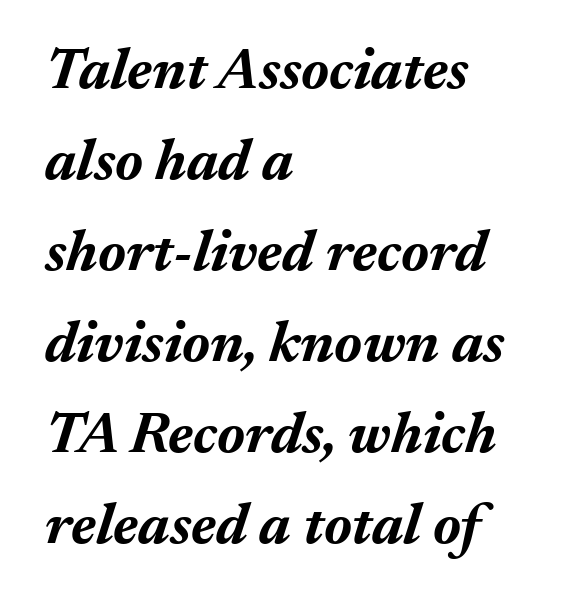
Q: Is the text bold? A: Yes.
Q: Is the text italic (slanted)? A: Yes, it leans right by about 17 degrees.
Q: Is the text underlined? A: No.
Q: How is the paragraph aligned? A: Left-aligned.
Q: Is the spacing between letters normal or unusually wide? A: Normal.
Q: Is the spacing between lines tight, normal or loose? A: Normal.
Q: Width (condensed, normal, or wide)? A: Normal.
Q: Stroke contrast? A: Medium.
Q: x-height? A: Medium.
Q: Monospaced? A: No.
